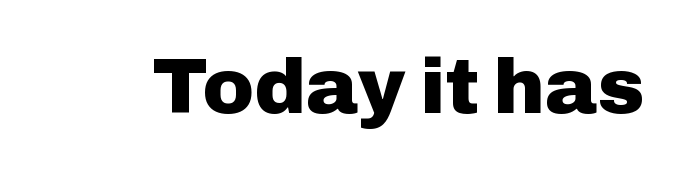
Q: Is the text bold? A: Yes.
Q: Is the text italic (slanted)? A: No, it is upright.
Q: Is the typeface a serif or a sans-serif typeface? A: Sans-serif.
Q: Is the text underlined? A: No.
Q: Is the spacing between letters normal or unusually wide? A: Normal.
Q: Width (condensed, normal, or wide)? A: Normal.
Q: Stroke contrast? A: Low.
Q: x-height? A: Medium.
Q: Monospaced? A: No.
